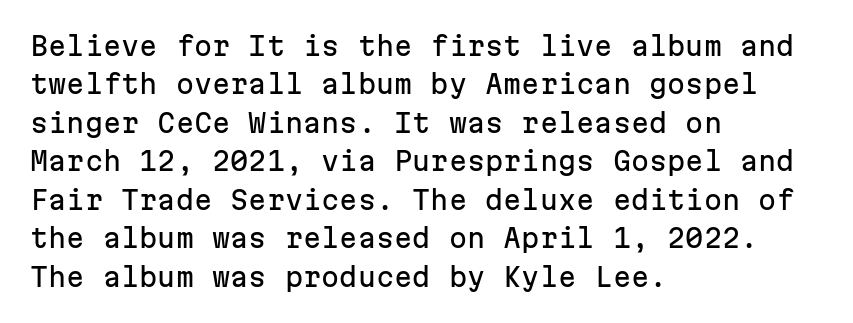
{"italic": "no", "underline": "no", "align": "left", "line_spacing": "normal", "line_spacing_ratio": 1.48, "letter_spacing": "normal", "letter_spacing_em": 0.0, "glyph_px": 26}
